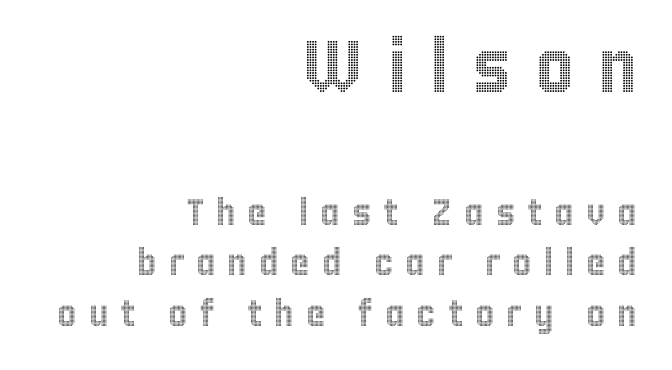
Q: Is the text italic (slanted)? A: No, it is upright.
Q: Is the text underlined? A: No.
Q: How is the paragraph aligned? A: Right-aligned.
Q: Is the spacing between letters normal or unusually wide? A: Unusually wide.
Q: Is the spacing between lines tight, normal or loose? A: Normal.
Q: Which block of text is set in a larger size, the first (top) or the second (bottom)? A: The first (top) one.
Q: Width (condensed, normal, or wide)? A: Condensed.
Q: x-height? A: Large.
Q: Monospaced? A: No.
